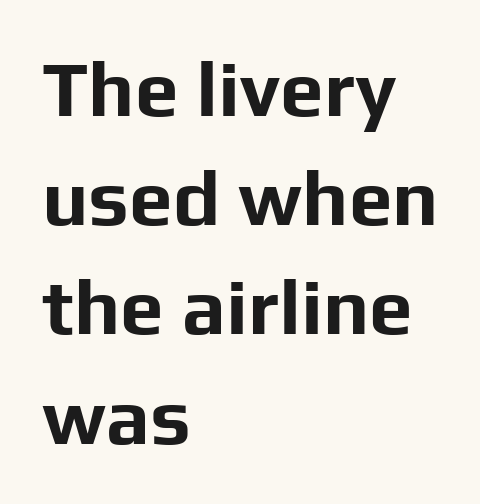
The image shows 78 px bold sans-serif type, upright; set left-aligned, normal line spacing (1.4x), normal letter spacing, not underlined; low stroke contrast and a medium x-height.
